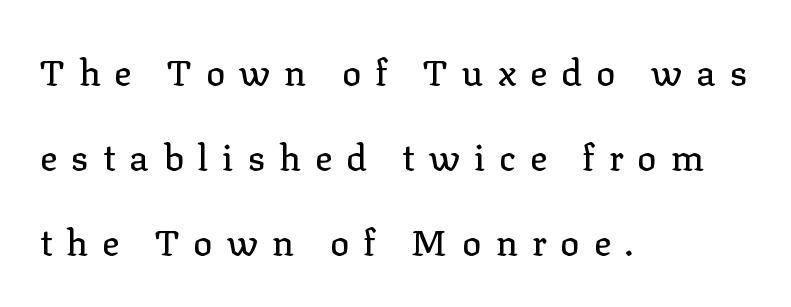
The image shows 36 px serif type, upright; set left-aligned, loose line spacing (2.36x), unusually wide letter spacing (+0.39 em), not underlined; low stroke contrast and a medium x-height.
